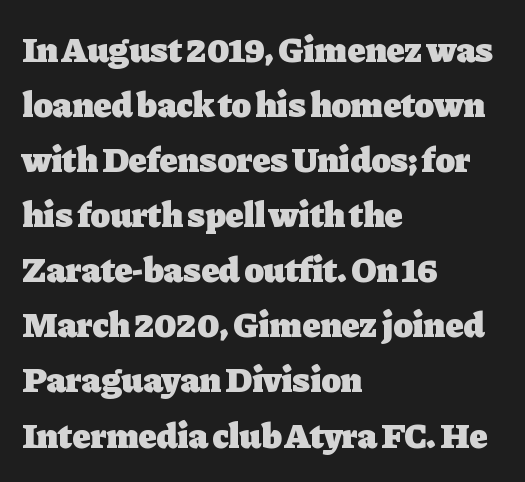
The image shows 36 px heavy serif type, upright; set left-aligned, normal line spacing (1.53x), normal letter spacing, not underlined; low stroke contrast and a medium x-height.
